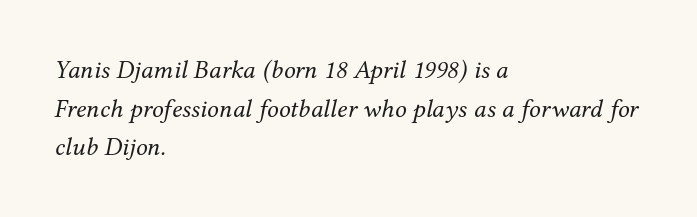
Q: Is the text bold? A: No.
Q: Is the text italic (slanted)? A: Yes, it leans right by about 12 degrees.
Q: Is the text underlined? A: No.
Q: How is the paragraph aligned? A: Left-aligned.
Q: Is the spacing between letters normal or unusually wide? A: Normal.
Q: Is the spacing between lines tight, normal or loose? A: Normal.
